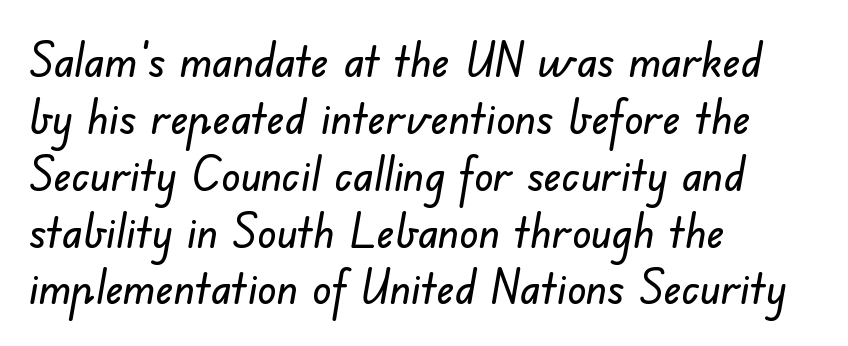
Visually the block forms a straight wall on the left and a jagged coastline on the right. You could not count columns in this text — the font is proportionally spaced. Tracking here is standard; glyphs follow each other at the usual distance. The zone under the glyphs is completely vacant. The rendering shows plain stroke endings on the letterforms — a sans-serif design.
